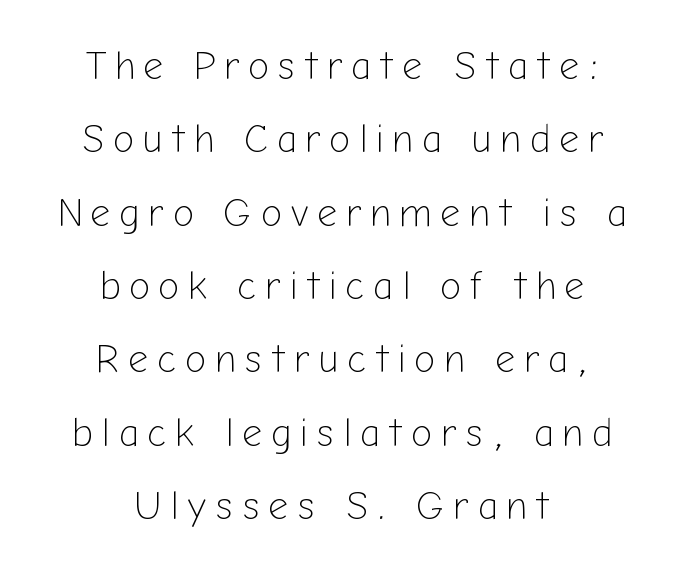
The image shows 39 px light sans-serif type, upright; set centered, line spacing 1.88x, unusually wide letter spacing (+0.23 em), not underlined; low stroke contrast and a medium x-height.
